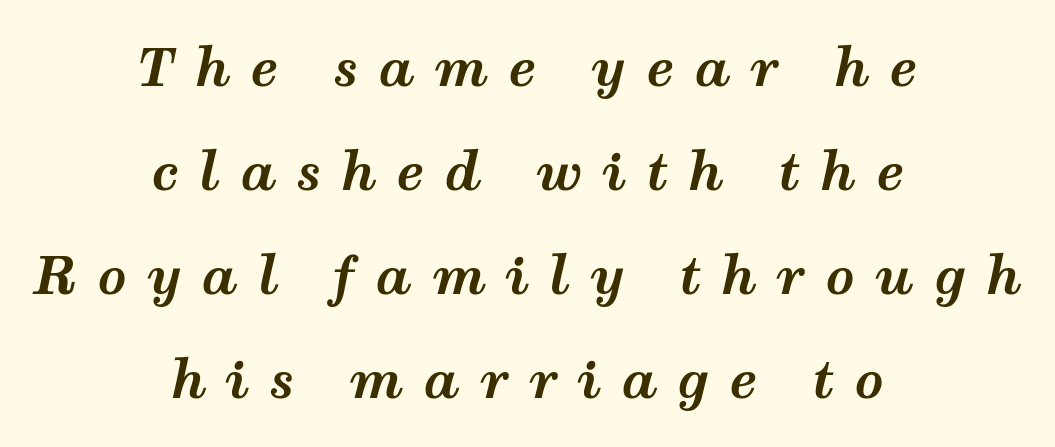
Set as a true bold cut, around the 700 mark. Spacing between characters has been opened up far beyond the box default. The whitespace from short lines is split evenly between both sides. The line-height multiplier appears high, well above default. Glance below the letters and you will spot only blank space. The letters advance in unequal steps, a hallmark of proportional type.
